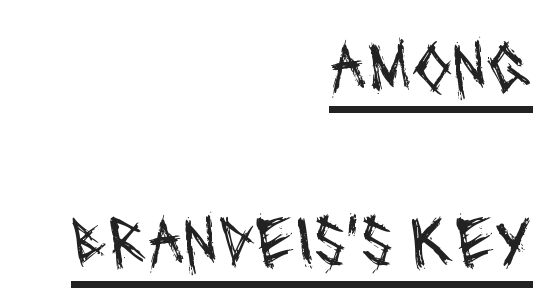
Weight class: somewhere from thin through regular. The setting favours the right margin, as signatures and pull-quotes sometimes do. This rendering employs a face without finishing strokes, i.e., a sans-serif. Is there an underline? Yes — a line sits under the letters. The tracking reads as untouched default to a designer's eye. Notice the wide empty band between every row — that's loose leading.
